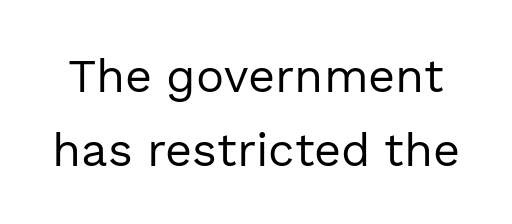
{"serif": "no", "italic": "no", "bold": "no", "weight": "regular", "width": "normal", "x_height": "medium", "monospaced": "no", "underline": "no", "line_spacing": "normal", "line_spacing_ratio": 1.58, "letter_spacing": "normal", "letter_spacing_em": 0.0, "glyph_px": 47}
